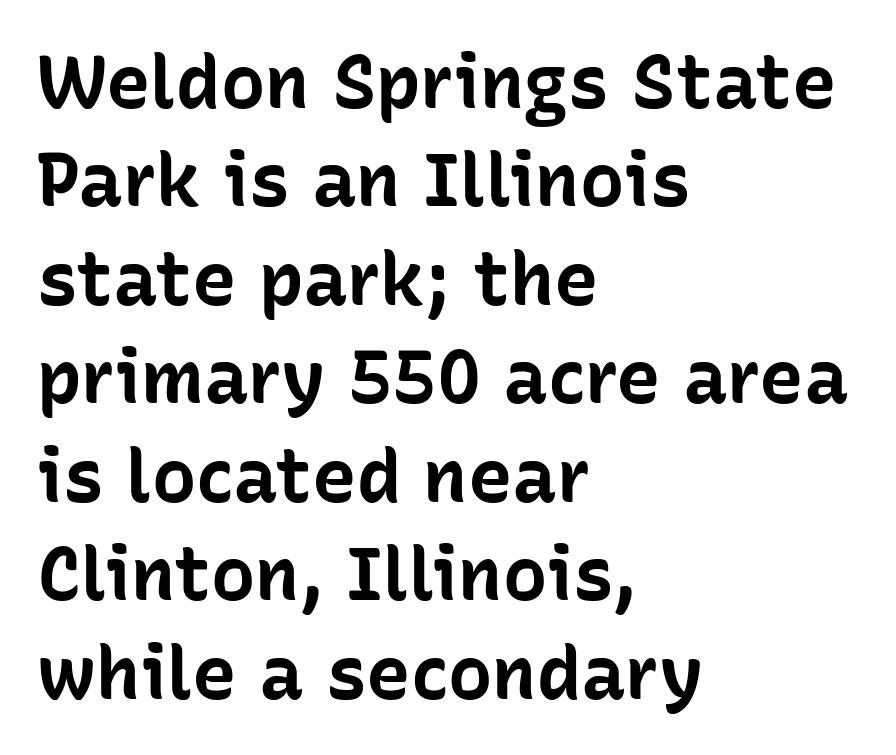
Typographically, this falls in the sans-serif category. You could not count columns in this text — the font is proportionally spaced. Teacher's note: observe the even left margin — that is flush-left alignment. Nobody touched the tracking dial on this one.
